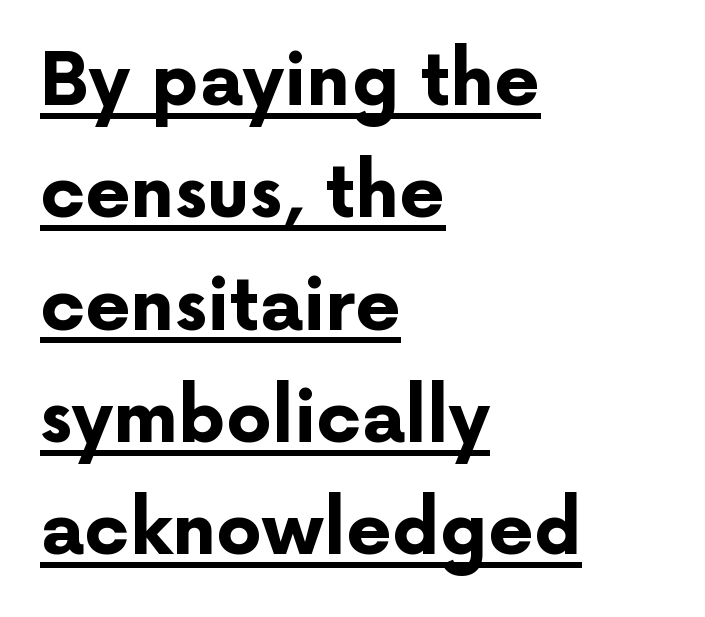
The image shows 72 px bold sans-serif type, upright; set left-aligned, normal line spacing (1.56x), normal letter spacing, underlined; low stroke contrast and a medium x-height.
